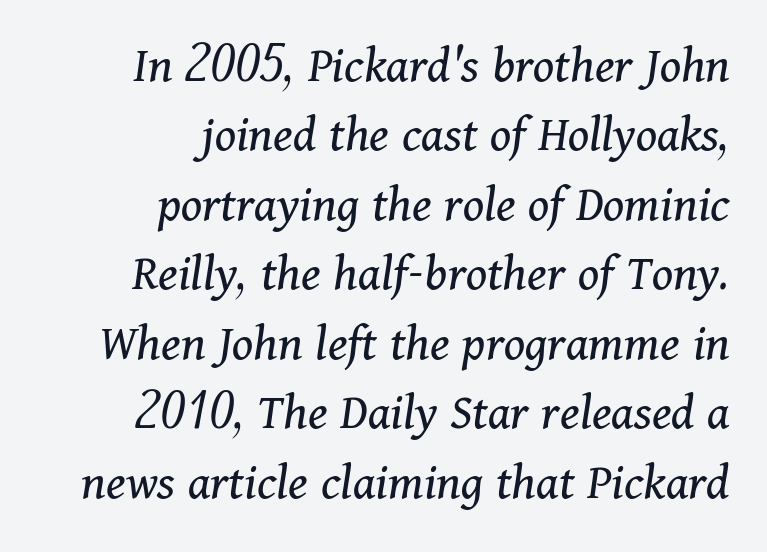
The image shows 53 px regular-weight serif type, italic (leaning right); set right-aligned, normal line spacing (1.31x), normal letter spacing, not underlined; medium stroke contrast and a medium x-height.
